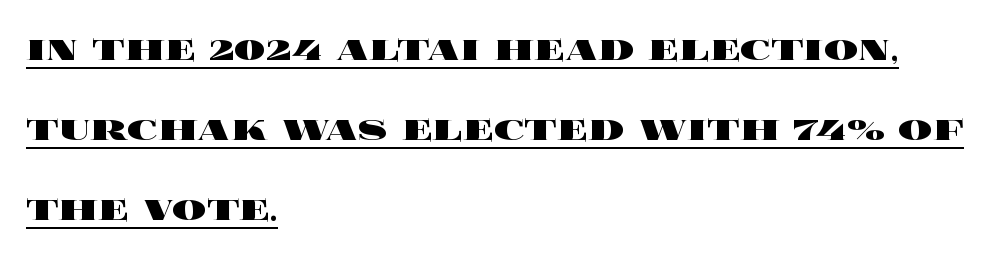
The letters advance in unequal steps, a hallmark of proportional type. Notice how the stems are strictly vertical — no italics here. The words here are underlined. Layout note: lines flush left. Does extra space separate the letters? No, they use regular spacing. Summary of weight: heavy, a full bold.
